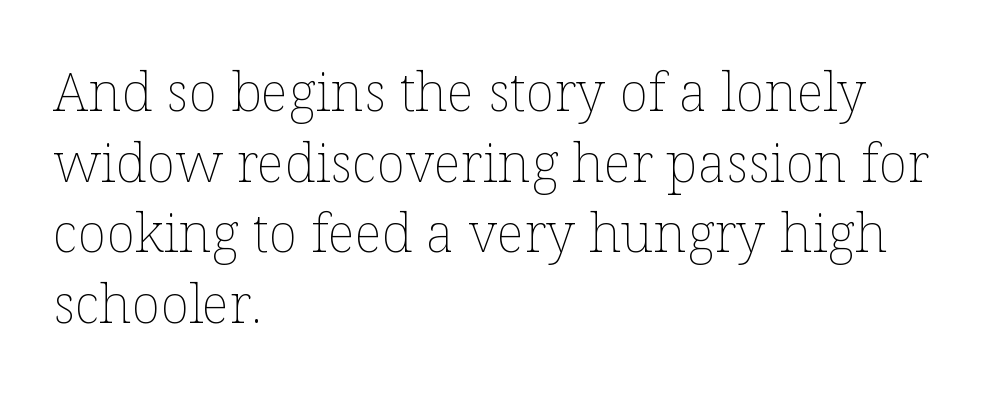
Q: Is the text bold? A: No.
Q: Is the text italic (slanted)? A: No, it is upright.
Q: Is the text underlined? A: No.
Q: How is the paragraph aligned? A: Left-aligned.
Q: Is the spacing between letters normal or unusually wide? A: Normal.
Q: Is the spacing between lines tight, normal or loose? A: Normal.
Q: Width (condensed, normal, or wide)? A: Normal.
Q: Stroke contrast? A: Low.
Q: x-height? A: Medium.
Q: Monospaced? A: No.
